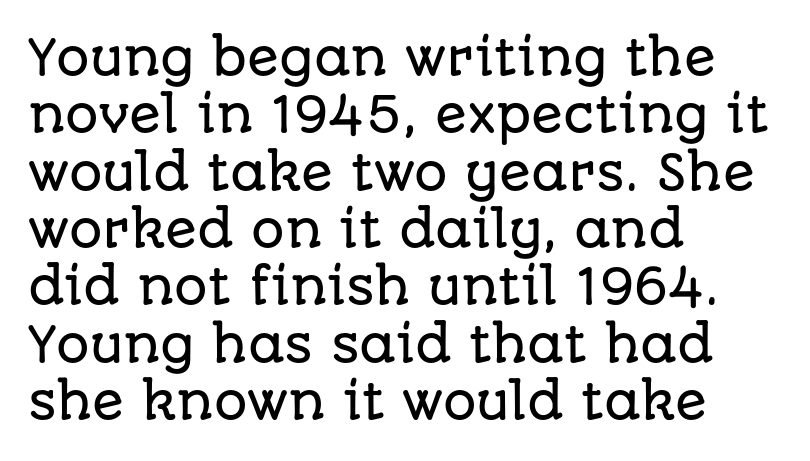
{"serif": "no", "italic": "no", "width": "normal", "stroke_contrast": "low", "x_height": "large", "monospaced": "no", "underline": "no", "align": "left", "line_spacing_ratio": 1.22, "letter_spacing": "normal", "letter_spacing_em": 0.0, "glyph_px": 47}
